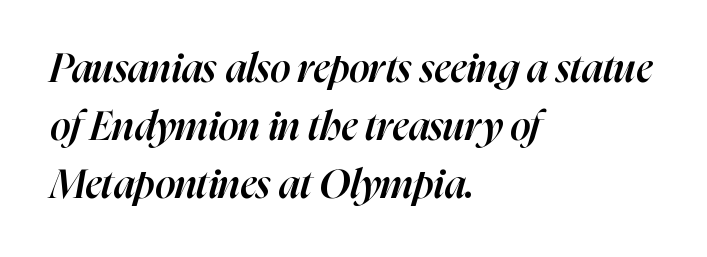
The image shows 40 px semibold type, italic (leaning right); set left-aligned, normal line spacing (1.45x), normal letter spacing, not underlined; high stroke contrast and a medium x-height.
